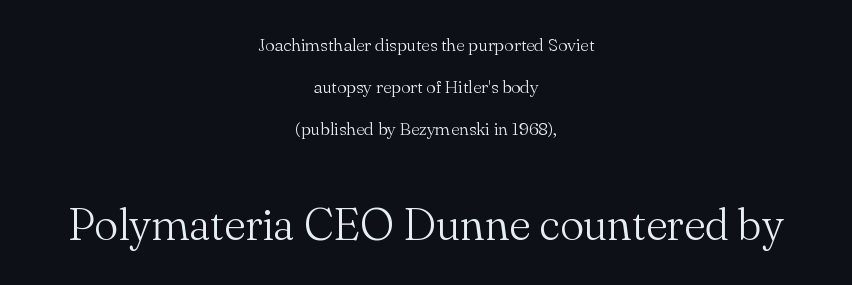
The image shows 45 px light serif type, upright; set centered, loose line spacing (2.33x), normal letter spacing, not underlined; the second (bottom) block is 2.5x larger; medium stroke contrast and a small x-height.
